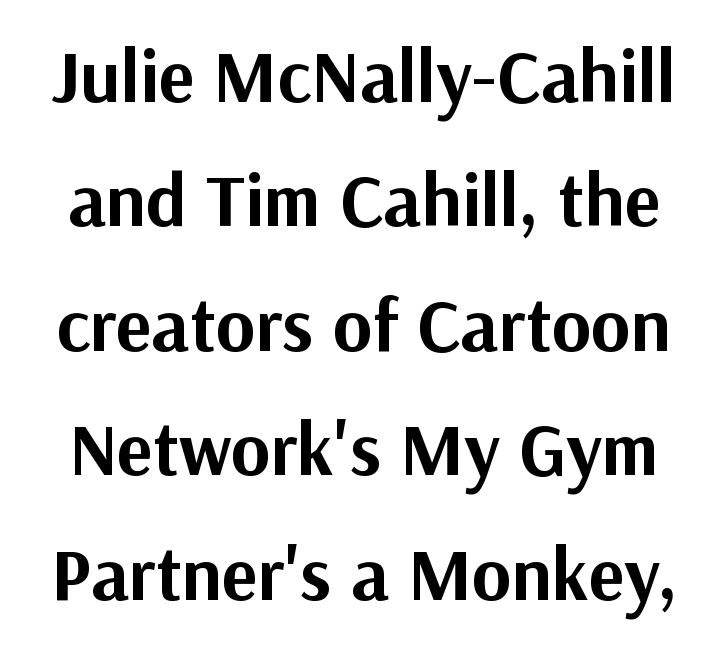
The image shows 75 px bold sans-serif type, upright; set normal line spacing (1.66x), normal letter spacing, not underlined; medium stroke contrast and a medium x-height.
